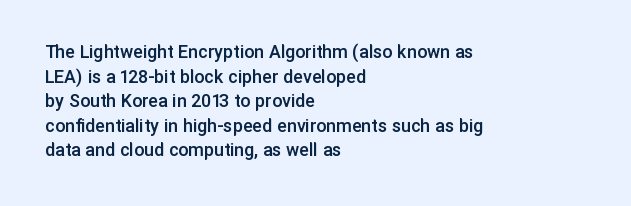
The image shows 20 px text type, upright; set left-aligned, line spacing 1.23x, normal letter spacing, not underlined.
